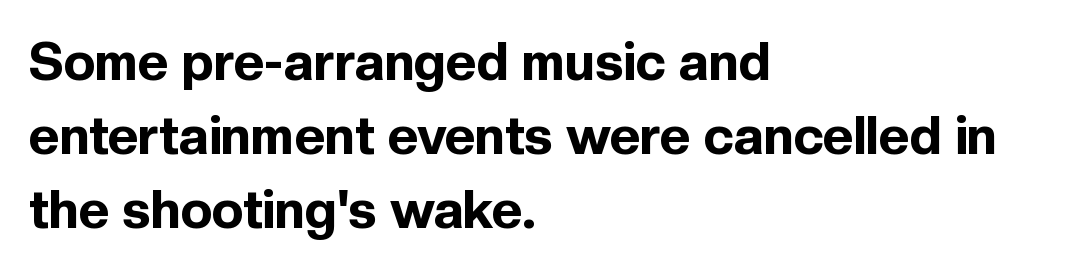
Check where the strokes stop: nothing finishes them off — pure sans. Nope, not italic — everything's standing straight. Plain, unruled lines of type. Quick note: interline space is typical. This rendering leaves character spacing at its baseline value.
